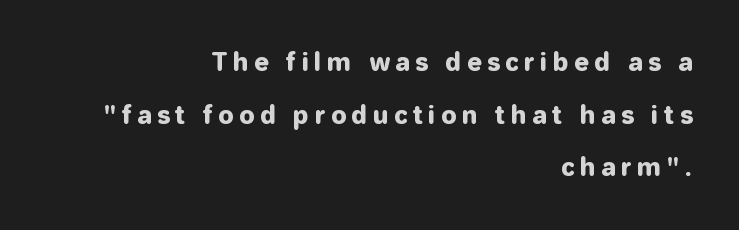
Q: Is the text italic (slanted)? A: No, it is upright.
Q: Is the text underlined? A: No.
Q: How is the paragraph aligned? A: Right-aligned.
Q: Is the spacing between letters normal or unusually wide? A: Unusually wide.
Q: Is the spacing between lines tight, normal or loose? A: Loose.
